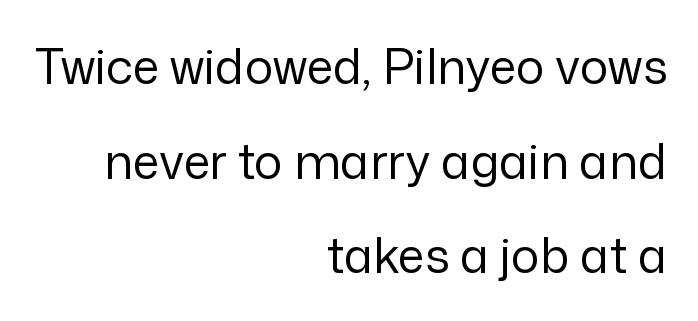
Typographically, this falls in the sans-serif category. Weight: in the light-to-regular range. Casual observation: everything's shoved over to the right. Summary of vertical rhythm: relaxed, with wide interline spacing. Think of a printed novel: that variable character pitch is what you see here. Honestly, the letter spacing is just normal — you wouldn't notice it.
